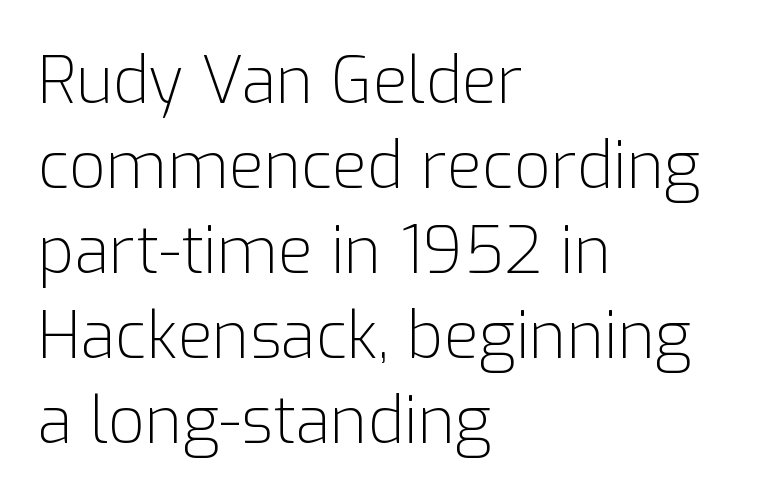
{"serif": "no", "italic": "no", "bold": "no", "weight": "light", "width": "normal", "stroke_contrast": "low", "x_height": "medium", "monospaced": "no", "underline": "no", "align": "left", "line_spacing": "normal", "line_spacing_ratio": 1.33, "letter_spacing": "normal", "letter_spacing_em": 0.0, "glyph_px": 64}
